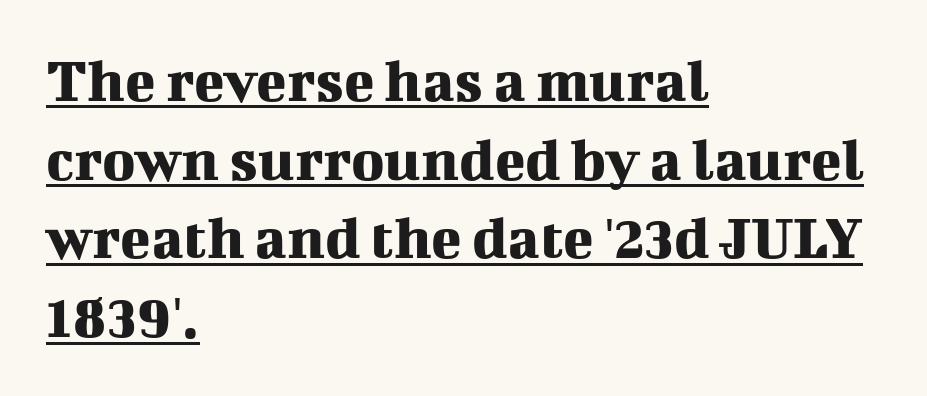
Quick note: underline on. The lines are quadded left. If you drew a line through each stem, it would be perfectly vertical. The lines sit at an ordinary, default distance from one another. The passage shown is typeset with a serif family.
